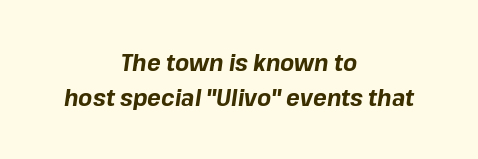
The image shows 23 px bold type, italic (leaning right); set centered, normal line spacing (1.51x), normal letter spacing, not underlined.
